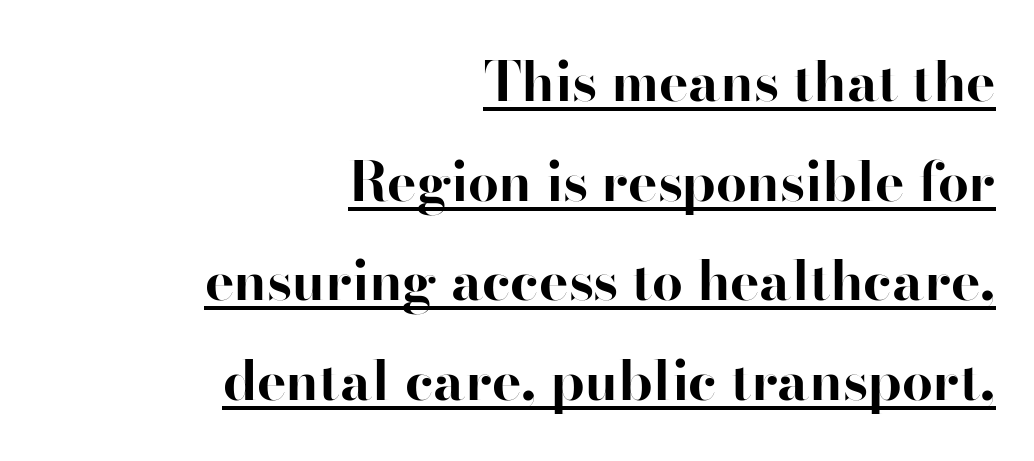
How are the letters spaced? Ordinarily, with no added tracking. The passage shown is typeset with a sans-serif family. Students, observe the line beneath the letters — that is underlining. The passage shown is typed in a proportional face where columns would drift. Teacher's note: observe the even right margin — that is flush-right alignment.
